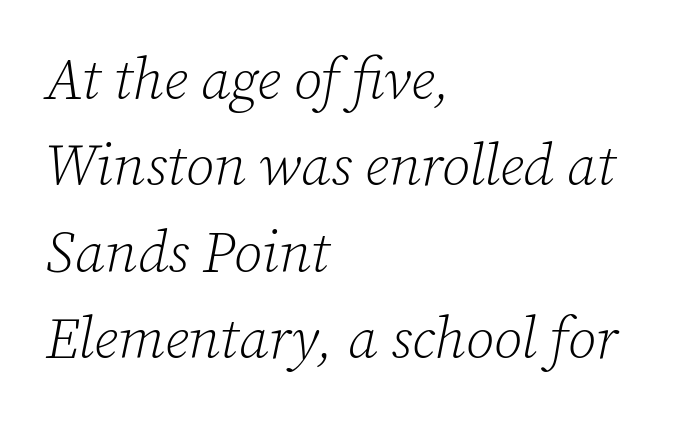
{"serif": "yes", "italic": "yes", "lean": "right", "slant_degrees": 12, "bold": "no", "weight": "light", "width": "normal", "stroke_contrast": "low", "x_height": "medium", "monospaced": "no", "underline": "no", "align": "left", "line_spacing": "normal", "line_spacing_ratio": 1.49, "letter_spacing": "normal", "letter_spacing_em": 0.0, "glyph_px": 58}
